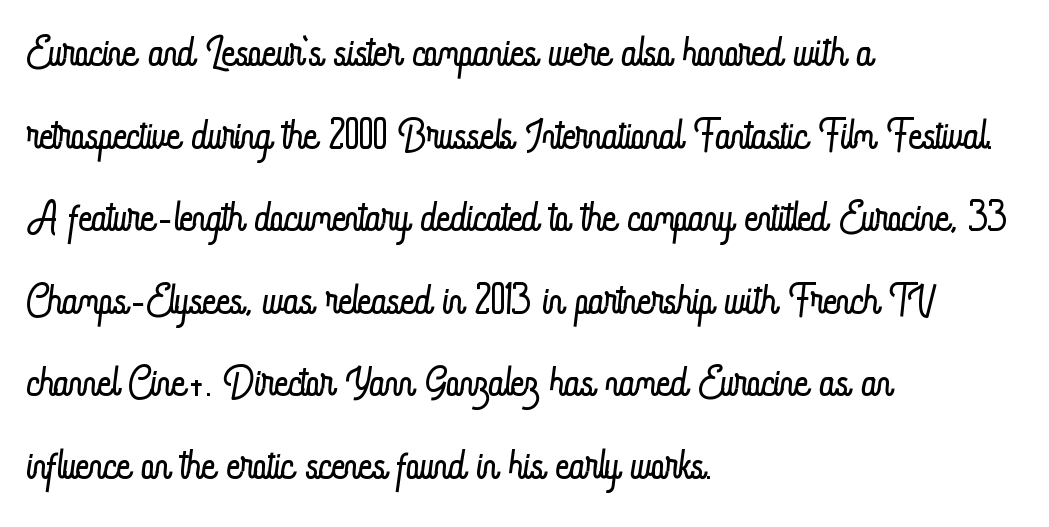
Q: Is the text bold? A: No.
Q: Is the text underlined? A: No.
Q: How is the paragraph aligned? A: Left-aligned.
Q: Is the spacing between letters normal or unusually wide? A: Normal.
Q: Is the spacing between lines tight, normal or loose? A: Normal.
Q: Width (condensed, normal, or wide)? A: Condensed.
Q: Stroke contrast? A: Low.
Q: x-height? A: Small.
Q: Monospaced? A: No.
